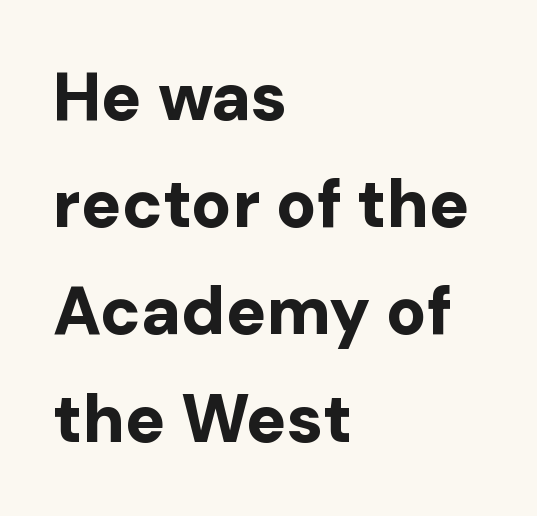
Is there much room between lines? A standard amount, neither cramped nor airy. The passage shown is typeset with a sans-serif family. Reading down the block, your eye returns to a fixed left position each line. Is there any slant? The stems are plumb. Beneath every word, the page is bare.
